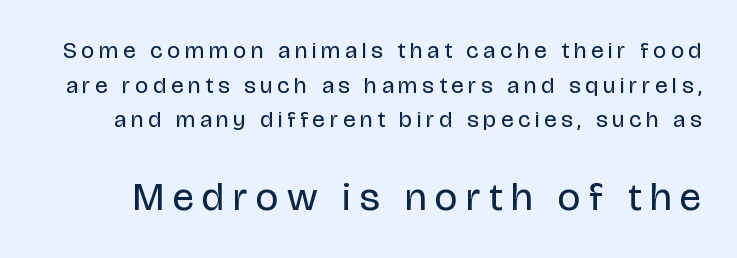
The image shows 40 px regular-weight, condensed sans-serif type, upright; set normal line spacing (1.51x), unusually wide letter spacing (+0.22 em), not underlined; the second (bottom) block is 1.74x larger; low stroke contrast and a large x-height.
